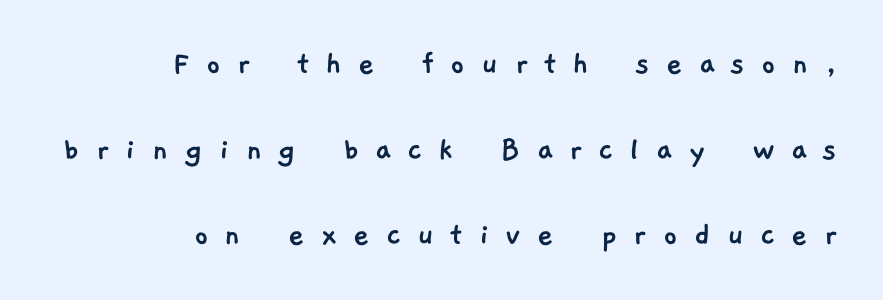
{"serif": "no", "width": "normal", "stroke_contrast": "low", "x_height": "medium", "monospaced": "no", "underline": "no", "align": "right", "line_spacing": "loose", "line_spacing_ratio": 2.45, "letter_spacing": "wide", "letter_spacing_em": 0.46, "glyph_px": 35}
